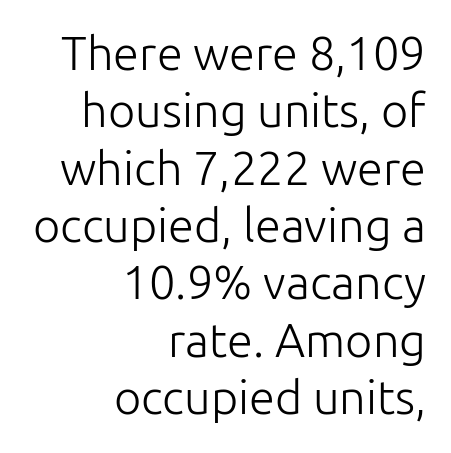
{"serif": "no", "italic": "no", "bold": "no", "weight": "light", "width": "normal", "stroke_contrast": "low", "x_height": "medium", "monospaced": "no", "underline": "no", "align": "right", "line_spacing_ratio": 1.22, "letter_spacing": "normal", "letter_spacing_em": 0.0, "glyph_px": 47}
